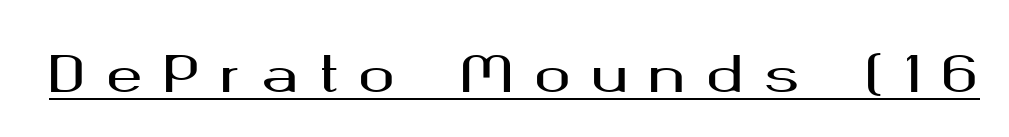
{"serif": "no", "italic": "no", "width": "wide", "stroke_contrast": "medium", "x_height": "medium", "monospaced": "no", "underline": "yes", "letter_spacing": "wide", "letter_spacing_em": 0.42, "glyph_px": 49}
